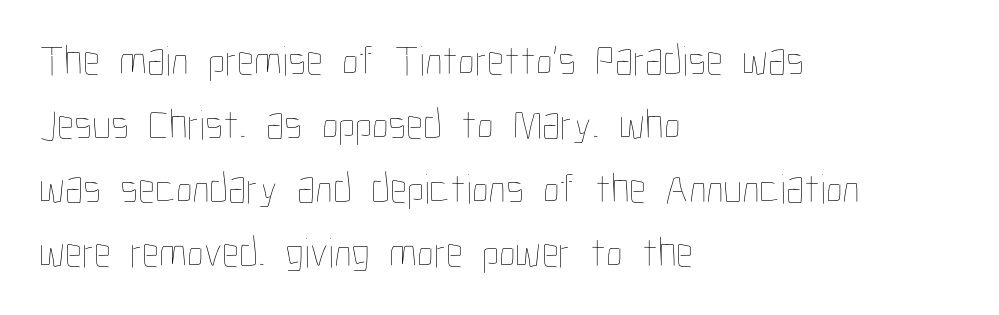
{"italic": "no", "bold": "no", "weight": "thin", "width": "condensed", "stroke_contrast": "low", "x_height": "medium", "monospaced": "no", "underline": "no", "align": "left", "line_spacing": "normal", "line_spacing_ratio": 1.49, "letter_spacing": "normal", "letter_spacing_em": 0.0, "glyph_px": 43}
